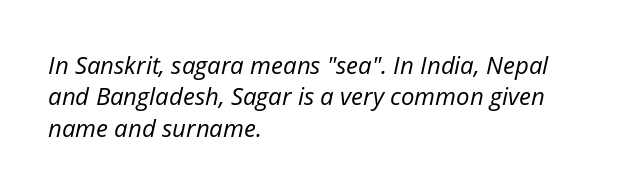
{"italic": "yes", "lean": "right", "slant_degrees": 12, "bold": "no", "underline": "no", "align": "left", "line_spacing": "normal", "line_spacing_ratio": 1.31, "letter_spacing": "normal", "letter_spacing_em": 0.0, "glyph_px": 24}
